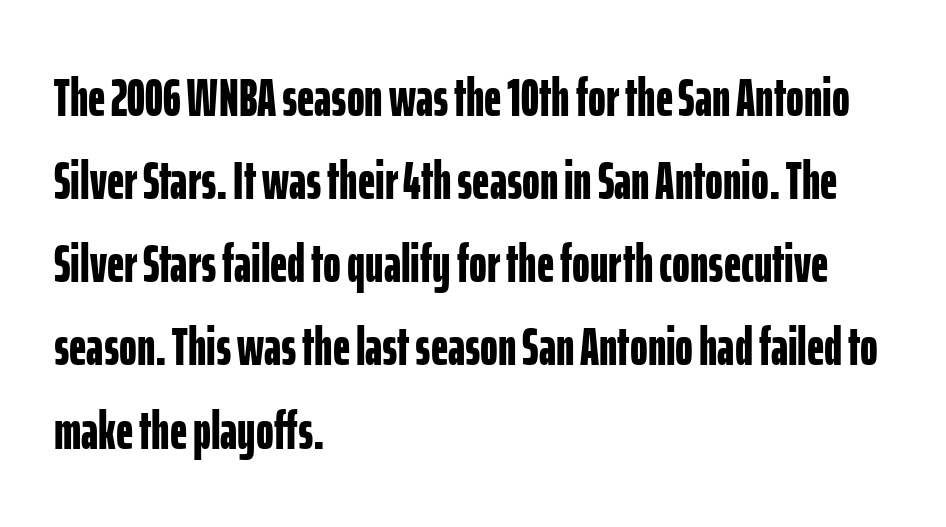
The image shows 54 px bold, condensed sans-serif type, upright; set left-aligned, normal line spacing (1.54x), normal letter spacing, not underlined; low stroke contrast and a medium x-height.
